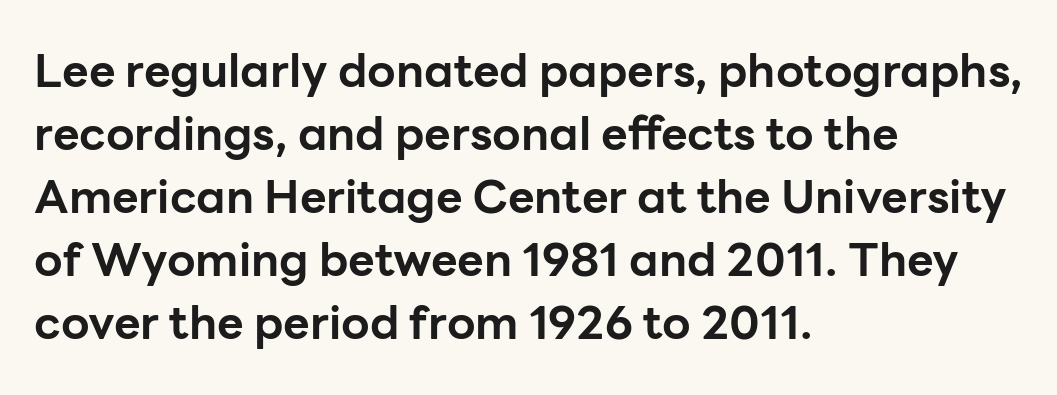
{"serif": "no", "italic": "no", "bold": "yes", "weight": "bold", "width": "normal", "stroke_contrast": "low", "x_height": "medium", "monospaced": "no", "underline": "no", "align": "left", "line_spacing": "normal", "line_spacing_ratio": 1.37, "letter_spacing": "normal", "letter_spacing_em": 0.0, "glyph_px": 46}
